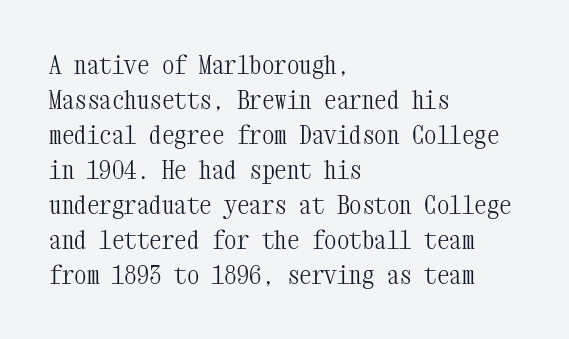
{"italic": "no", "bold": "no", "underline": "no", "align": "left", "line_spacing": "normal", "line_spacing_ratio": 1.4, "letter_spacing": "normal", "letter_spacing_em": 0.0, "glyph_px": 25}
